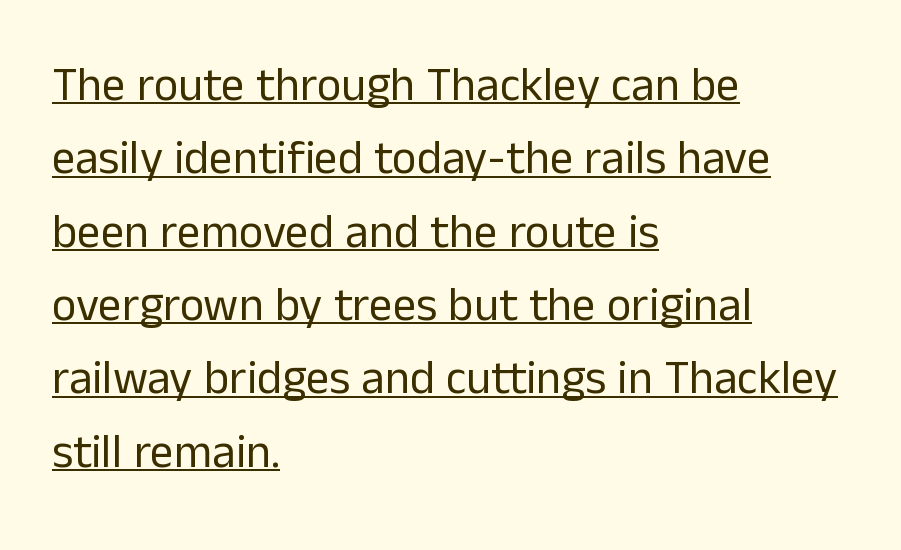
Classification — sans serif. This sample has the flowing, uneven cadence of proportional lettering. It's the straight-up-and-down kind of type. Vertical stems look standard width or narrower in stroke.
